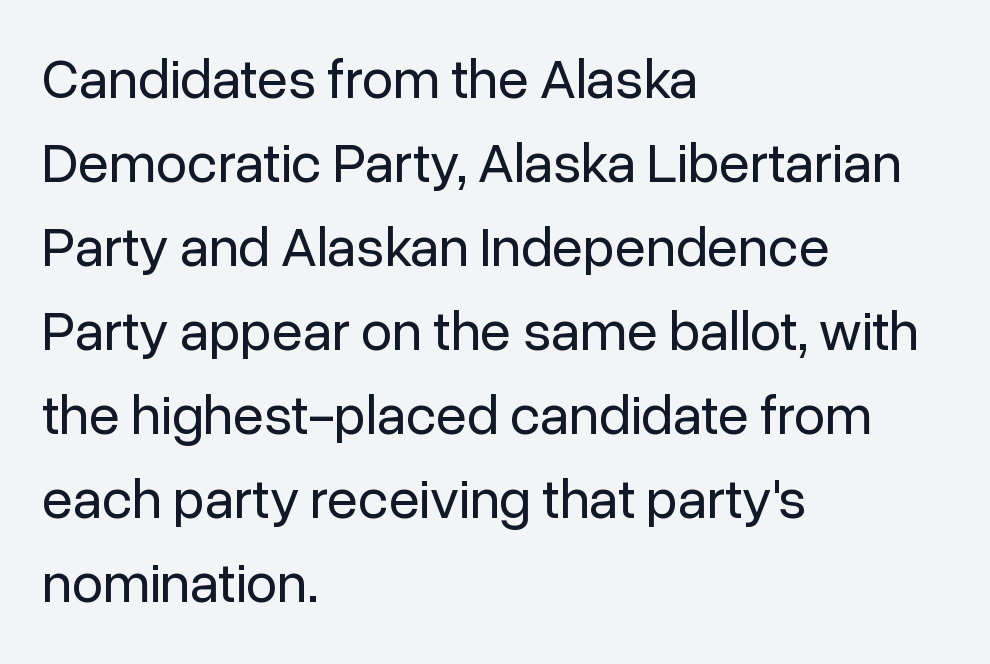
{"serif": "no", "italic": "no", "bold": "no", "weight": "regular", "width": "normal", "stroke_contrast": "low", "x_height": "medium", "monospaced": "no", "underline": "no", "align": "left", "line_spacing": "normal", "line_spacing_ratio": 1.5, "letter_spacing": "normal", "letter_spacing_em": 0.0, "glyph_px": 56}
